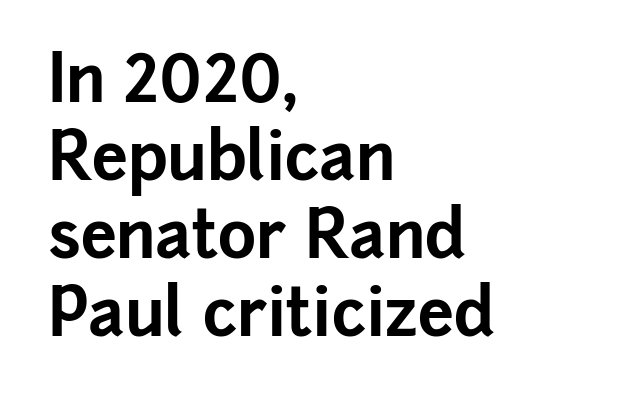
Q: Is the text bold? A: Yes.
Q: Is the text italic (slanted)? A: No, it is upright.
Q: Is the typeface a serif or a sans-serif typeface? A: Sans-serif.
Q: Is the text underlined? A: No.
Q: How is the paragraph aligned? A: Left-aligned.
Q: Is the spacing between letters normal or unusually wide? A: Normal.
Q: Width (condensed, normal, or wide)? A: Normal.
Q: Stroke contrast? A: Low.
Q: x-height? A: Medium.
Q: Monospaced? A: No.
